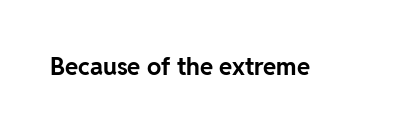
The image shows 24 px bold type, upright; set normal letter spacing, not underlined.
